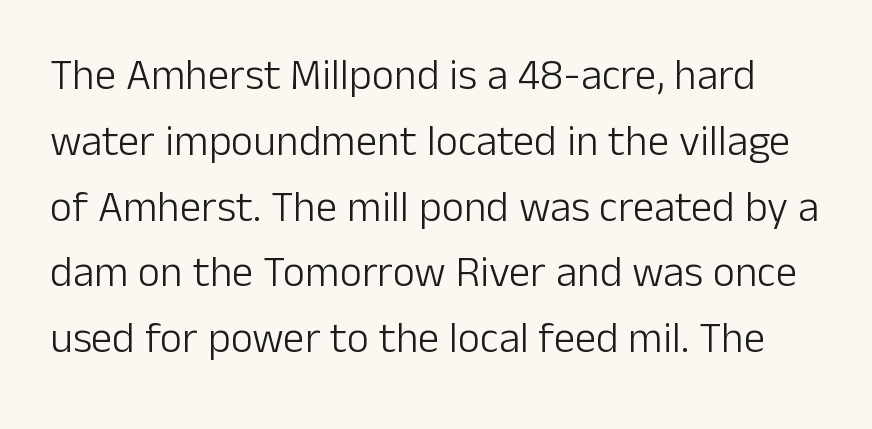
{"serif": "no", "italic": "no", "bold": "no", "weight": "light", "width": "normal", "stroke_contrast": "low", "x_height": "medium", "monospaced": "no", "underline": "no", "line_spacing": "normal", "line_spacing_ratio": 1.53, "letter_spacing": "normal", "letter_spacing_em": 0.0, "glyph_px": 43}
